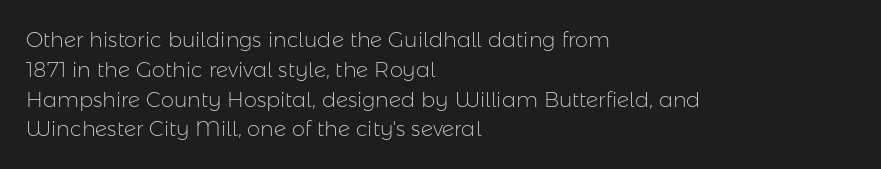
{"italic": "no", "bold": "no", "underline": "no", "align": "left", "line_spacing": "normal", "line_spacing_ratio": 1.42, "letter_spacing": "normal", "letter_spacing_em": 0.0, "glyph_px": 21}
